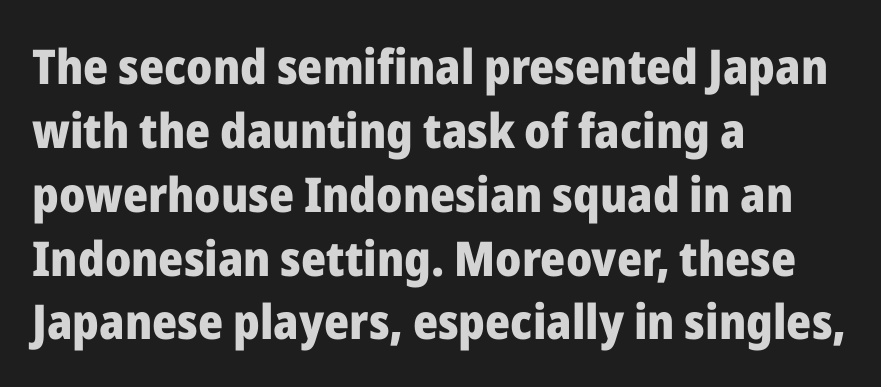
The horizontal fit of the characters is conventional and even. These lines are composed in type without serifs. Emphasis by weight is at full strength: bold. Visually the block forms a straight wall on the left and a jagged coastline on the right.
